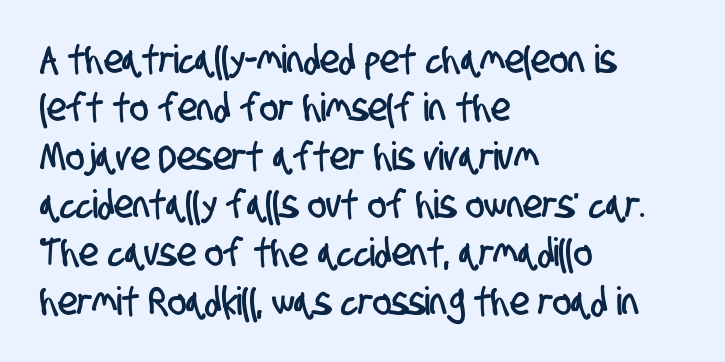
The image shows 39 px condensed sans-serif type; set left-aligned, line spacing 1.24x, normal letter spacing, not underlined; low stroke contrast and a large x-height.
